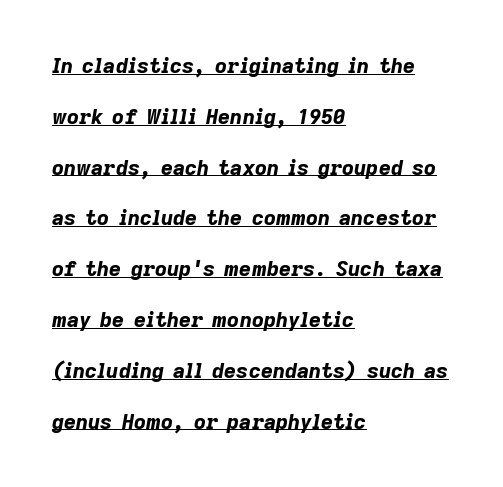
The image shows 21 px bold type, italic (leaning right); set left-aligned, loose line spacing (2.42x), normal letter spacing, underlined.
